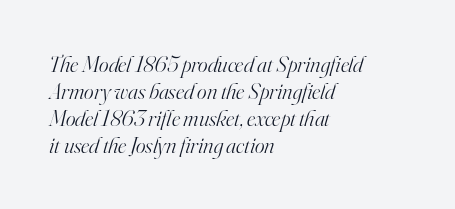
The face used here has a pronounced slope to its letters. You could call the tracking neutral — neither tight nor loose. Short and long lines alike share a common starting point at left. Weight class: somewhere from thin through regular.
